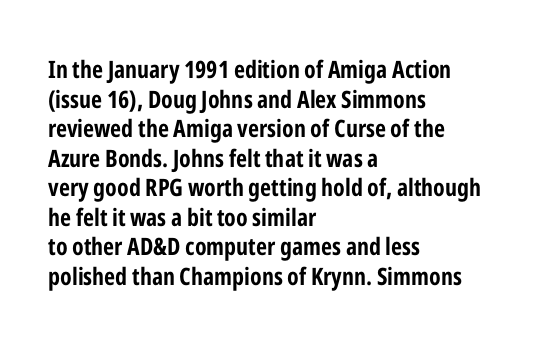
{"italic": "no", "bold": "yes", "underline": "no", "align": "left", "line_spacing_ratio": 1.23, "letter_spacing": "normal", "letter_spacing_em": 0.0, "glyph_px": 24}
